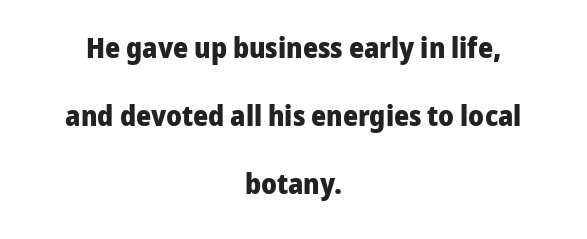
{"serif": "no", "italic": "no", "bold": "yes", "weight": "heavy", "width": "normal", "stroke_contrast": "low", "x_height": "medium", "monospaced": "no", "underline": "no", "align": "center", "line_spacing": "loose", "line_spacing_ratio": 2.35, "letter_spacing": "normal", "letter_spacing_em": 0.0, "glyph_px": 29}
